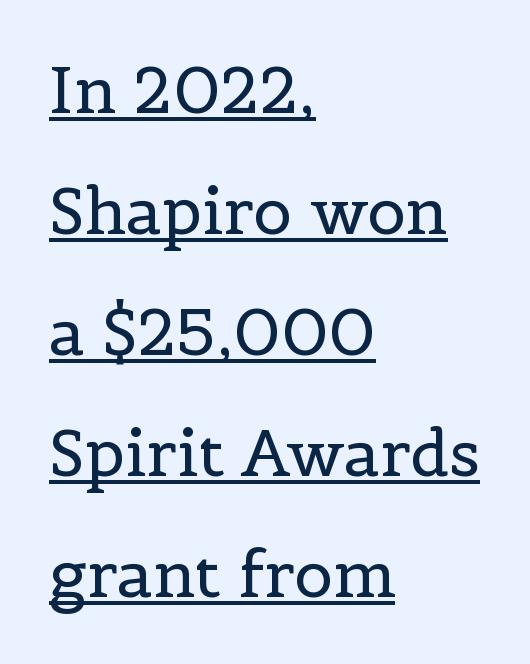
Standard letterfit; no display-style spreading of the glyphs. Character widths vary here, with narrow letters taking less room than wide ones. Italic? Not at all — the glyphs are vertical. Note: serifs present on the glyphs.
